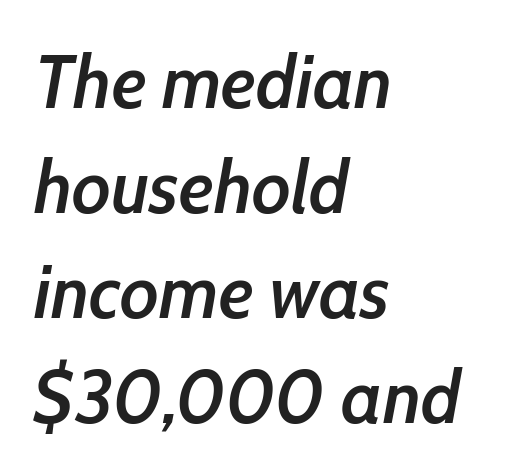
The image shows 76 px semibold, condensed type, italic (leaning right); set left-aligned, normal line spacing (1.38x), normal letter spacing, not underlined; low stroke contrast and a medium x-height.
